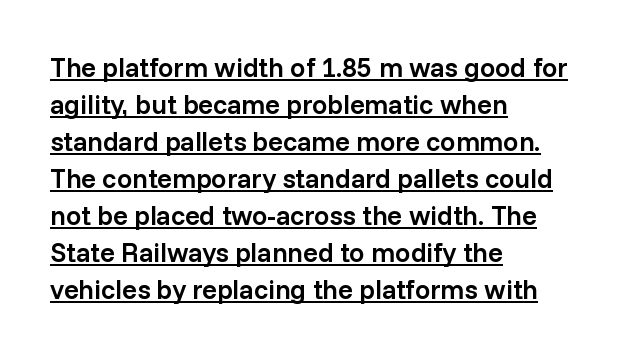
The image shows 27 px text type, upright; set left-aligned, normal line spacing (1.37x), normal letter spacing, underlined.
